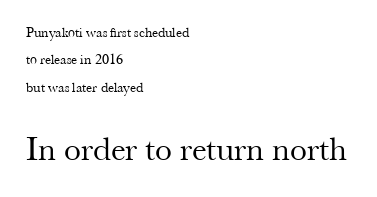
Q: Is the text bold? A: No.
Q: Is the text italic (slanted)? A: No, it is upright.
Q: Is the typeface a serif or a sans-serif typeface? A: Serif.
Q: Is the text underlined? A: No.
Q: How is the paragraph aligned? A: Left-aligned.
Q: Is the spacing between letters normal or unusually wide? A: Normal.
Q: Is the spacing between lines tight, normal or loose? A: Loose.
Q: Which block of text is set in a larger size, the first (top) or the second (bottom)? A: The second (bottom) one.
Q: Width (condensed, normal, or wide)? A: Normal.
Q: Stroke contrast? A: Medium.
Q: x-height? A: Small.
Q: Monospaced? A: No.
